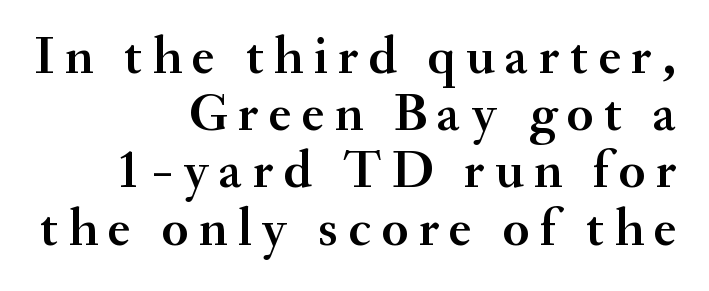
{"serif": "yes", "italic": "no", "width": "normal", "stroke_contrast": "medium", "x_height": "small", "monospaced": "no", "underline": "no", "align": "right", "line_spacing": "tight", "line_spacing_ratio": 1.06, "glyph_px": 54}
